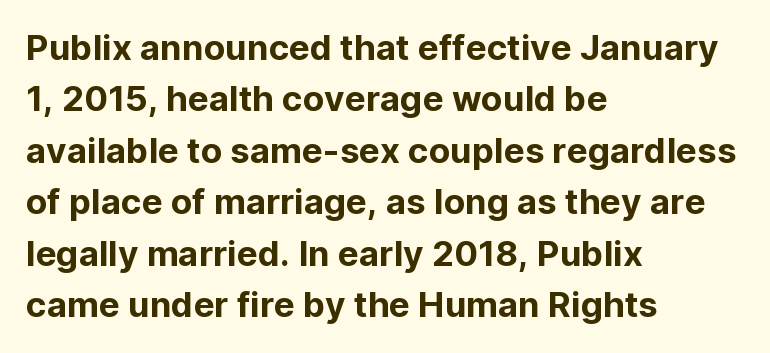
These lines keep a tight, regular rhythm from letter to letter. Teacher's note: observe the even left margin — that is flush-left alignment. Check the space under the baseline: it is left empty. Each letter's strokes conclude bluntly, with no projecting serifs. Is this a fixed-width face? No — the glyphs have proportional, varying widths.
